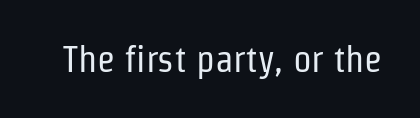
{"serif": "no", "italic": "no", "bold": "no", "weight": "regular", "width": "condensed", "stroke_contrast": "low", "x_height": "medium", "monospaced": "no", "underline": "no", "letter_spacing": "normal", "letter_spacing_em": 0.0, "glyph_px": 37}
